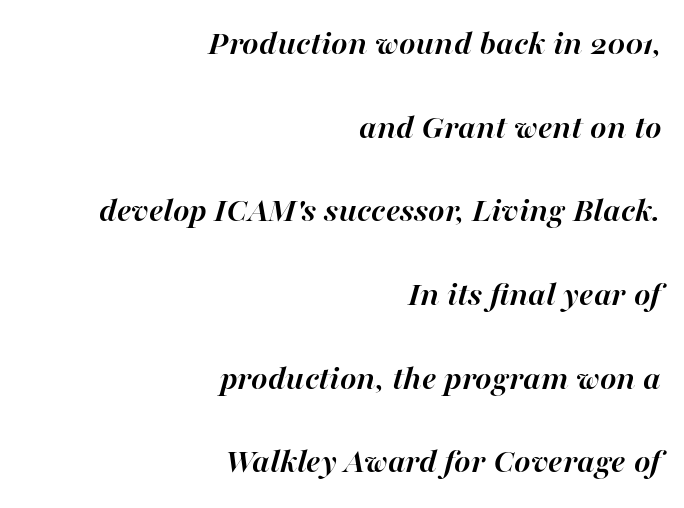
The image shows 35 px semibold type, italic (leaning right); set right-aligned, loose line spacing (2.39x), normal letter spacing, not underlined; high stroke contrast and a medium x-height.
